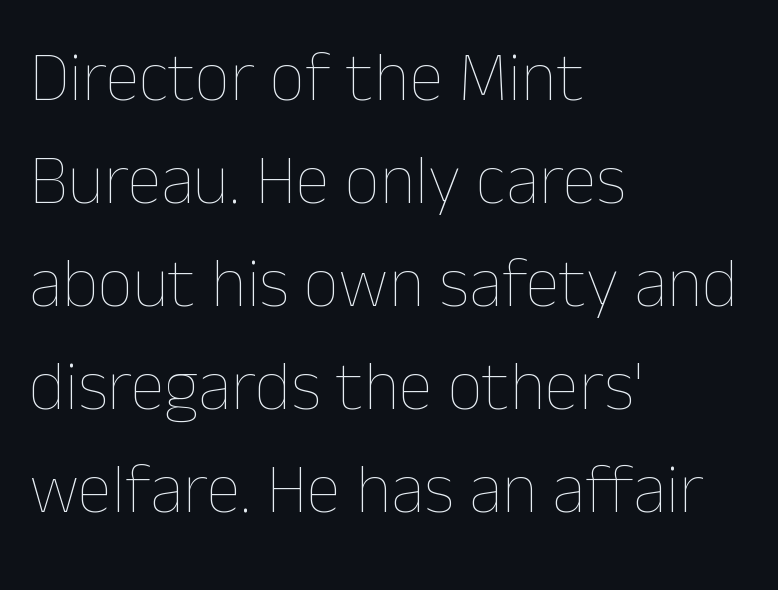
Q: Is the text bold? A: No.
Q: Is the text italic (slanted)? A: No, it is upright.
Q: Is the text underlined? A: No.
Q: How is the paragraph aligned? A: Left-aligned.
Q: Is the spacing between letters normal or unusually wide? A: Normal.
Q: Is the spacing between lines tight, normal or loose? A: Normal.
Q: Width (condensed, normal, or wide)? A: Normal.
Q: Stroke contrast? A: Low.
Q: x-height? A: Medium.
Q: Monospaced? A: No.
